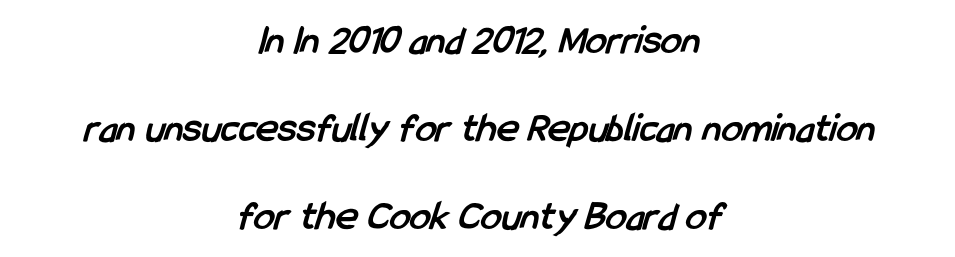
Baseline-to-baseline distance is far greater than the letter height. Grotesque or geometric, the face here clearly has no serifs. No word sits above an underline. This sample has the flowing, uneven cadence of proportional lettering. Casual observation: everything's sitting right in the middle.
